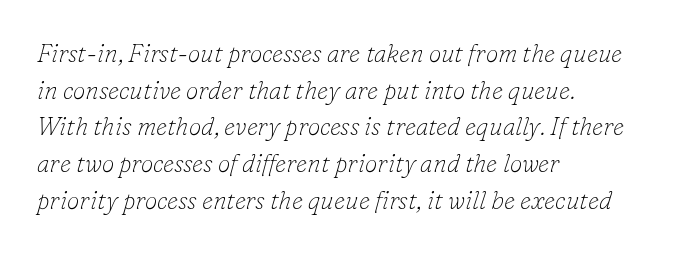
{"italic": "yes", "lean": "right", "slant_degrees": 16, "bold": "no", "underline": "no", "align": "left", "line_spacing": "normal", "line_spacing_ratio": 1.47, "letter_spacing": "normal", "letter_spacing_em": 0.0, "glyph_px": 25}
